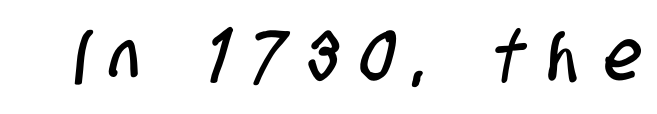
Q: Is the typeface a serif or a sans-serif typeface? A: Sans-serif.
Q: Is the text underlined? A: No.
Q: Is the spacing between letters normal or unusually wide? A: Unusually wide.
Q: Width (condensed, normal, or wide)? A: Condensed.
Q: Stroke contrast? A: Low.
Q: x-height? A: Large.
Q: Monospaced? A: No.
